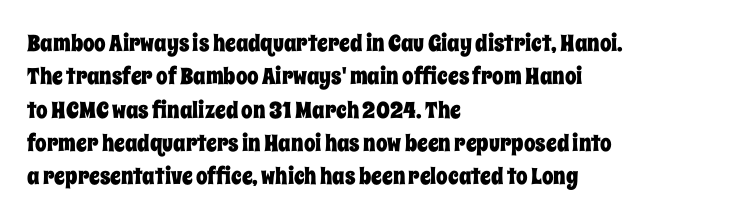
The image shows 23 px text type, upright; set left-aligned, normal line spacing (1.45x), normal letter spacing, not underlined.
